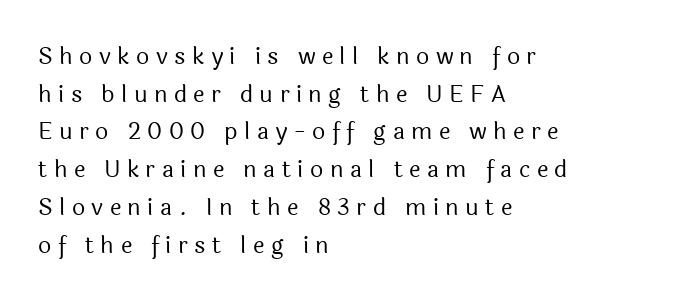
{"italic": "no", "bold": "no", "underline": "no", "align": "left", "line_spacing": "normal", "line_spacing_ratio": 1.64, "letter_spacing": "wide", "letter_spacing_em": 0.28, "glyph_px": 23}
